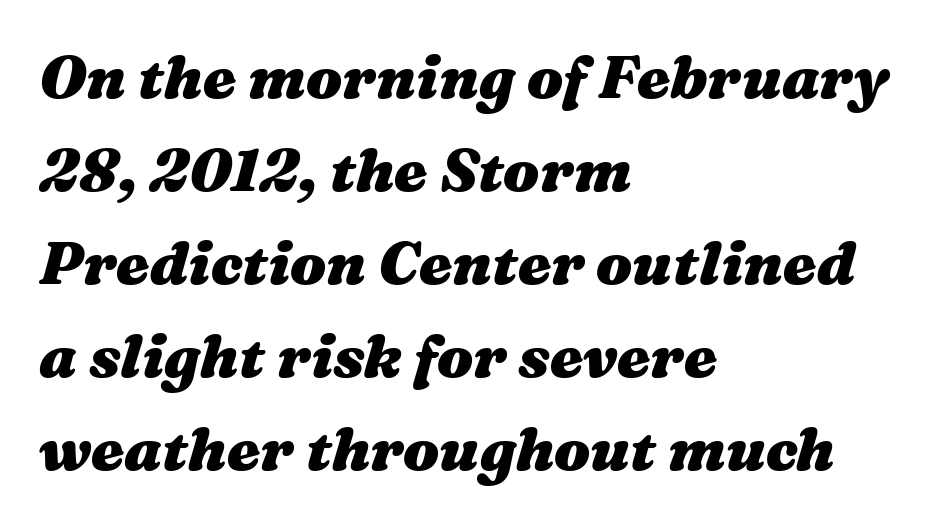
{"italic": "yes", "lean": "right", "slant_degrees": 16, "bold": "yes", "weight": "heavy", "width": "wide", "stroke_contrast": "medium", "x_height": "medium", "monospaced": "no", "underline": "no", "align": "left", "line_spacing": "normal", "line_spacing_ratio": 1.55, "letter_spacing": "normal", "letter_spacing_em": 0.0, "glyph_px": 60}
